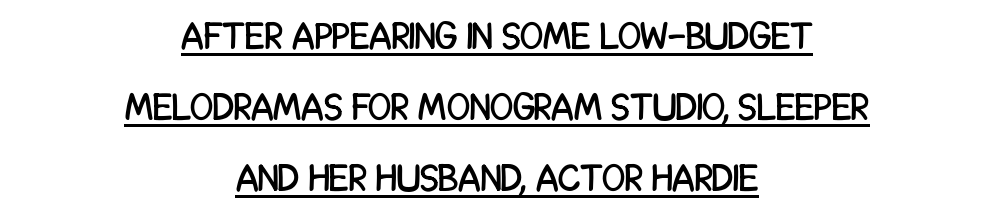
Q: Is the text italic (slanted)? A: No, it is upright.
Q: Is the typeface a serif or a sans-serif typeface? A: Sans-serif.
Q: Is the text underlined? A: Yes.
Q: How is the paragraph aligned? A: Centered.
Q: Is the spacing between letters normal or unusually wide? A: Normal.
Q: Width (condensed, normal, or wide)? A: Condensed.
Q: Stroke contrast? A: Low.
Q: x-height? A: Large.
Q: Monospaced? A: No.
